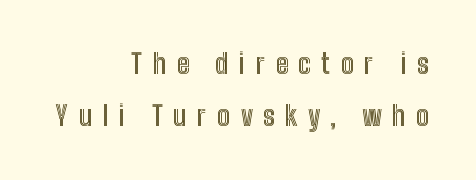
{"italic": "no", "underline": "no", "align": "right", "line_spacing": "loose", "line_spacing_ratio": 1.94, "letter_spacing": "wide", "letter_spacing_em": 0.38, "glyph_px": 27}
